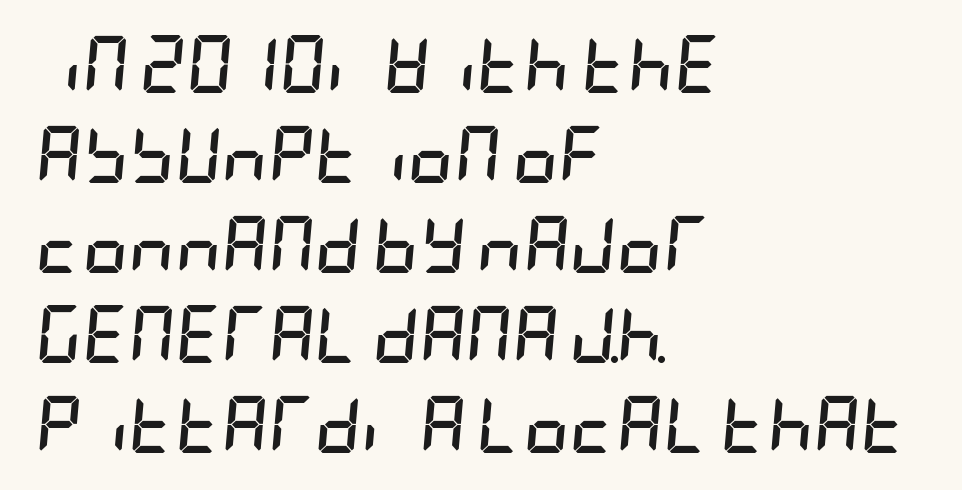
The image shows 57 px semibold, condensed type, italic (leaning right); set left-aligned, normal line spacing (1.58x), normal letter spacing, not underlined; low stroke contrast and a large x-height.
